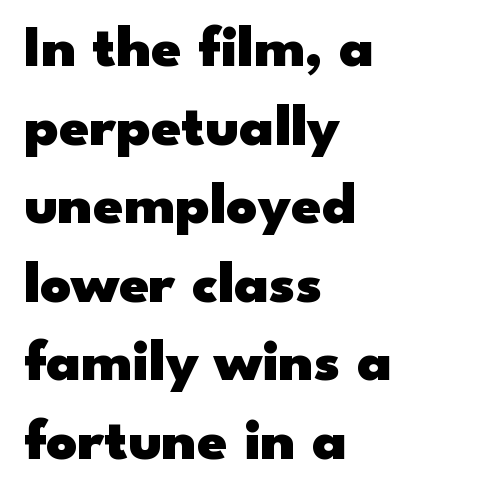
Q: Is the text bold? A: Yes.
Q: Is the text italic (slanted)? A: No, it is upright.
Q: Is the typeface a serif or a sans-serif typeface? A: Sans-serif.
Q: Is the text underlined? A: No.
Q: How is the paragraph aligned? A: Left-aligned.
Q: Is the spacing between letters normal or unusually wide? A: Normal.
Q: Is the spacing between lines tight, normal or loose? A: Normal.
Q: Width (condensed, normal, or wide)? A: Wide.
Q: Stroke contrast? A: Low.
Q: x-height? A: Small.
Q: Monospaced? A: No.
